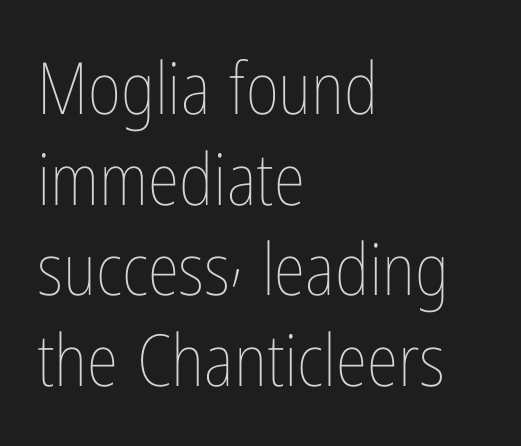
{"italic": "no", "bold": "no", "weight": "thin", "width": "condensed", "stroke_contrast": "low", "x_height": "medium", "monospaced": "no", "underline": "no", "align": "left", "line_spacing": "normal", "line_spacing_ratio": 1.26, "letter_spacing": "normal", "letter_spacing_em": 0.0, "glyph_px": 72}
